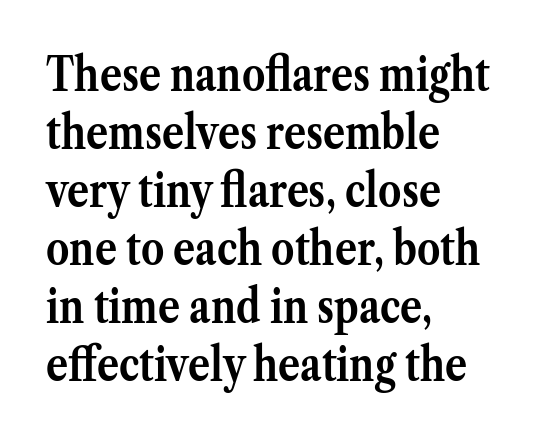
This rendering leaves character spacing at its baseline value. Just letters on the line, the space beneath them empty. You'd pick this weight for a headline — it's a proper bold. Upright lettering throughout.
